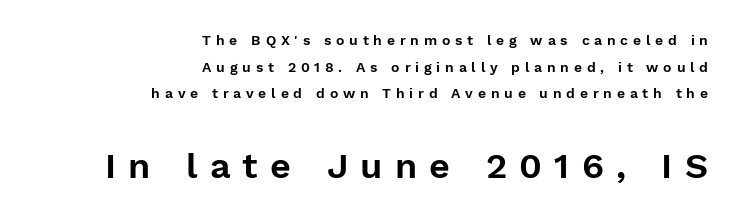
Q: Is the text italic (slanted)? A: No, it is upright.
Q: Is the typeface a serif or a sans-serif typeface? A: Sans-serif.
Q: Is the text underlined? A: No.
Q: How is the paragraph aligned? A: Right-aligned.
Q: Is the spacing between letters normal or unusually wide? A: Unusually wide.
Q: Is the spacing between lines tight, normal or loose? A: Loose.
Q: Which block of text is set in a larger size, the first (top) or the second (bottom)? A: The second (bottom) one.
Q: Width (condensed, normal, or wide)? A: Normal.
Q: Stroke contrast? A: Low.
Q: x-height? A: Medium.
Q: Monospaced? A: No.
